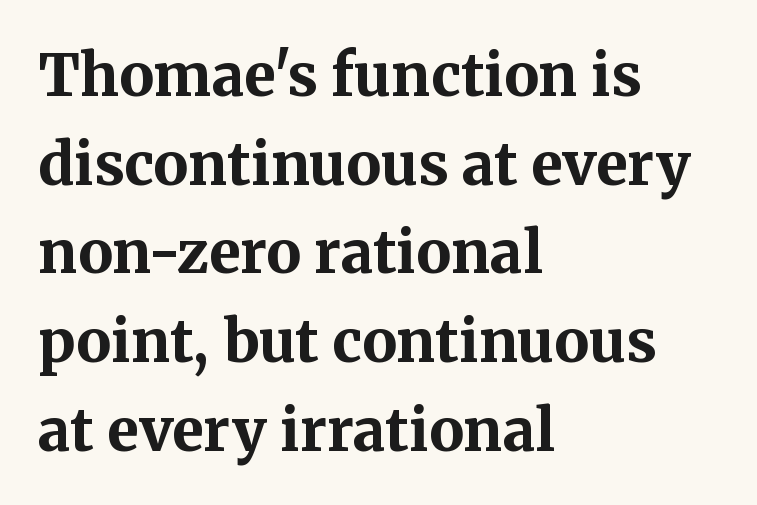
{"serif": "yes", "italic": "no", "bold": "yes", "weight": "bold", "width": "normal", "stroke_contrast": "medium", "x_height": "medium", "monospaced": "no", "underline": "no", "align": "left", "line_spacing": "normal", "line_spacing_ratio": 1.53, "letter_spacing": "normal", "letter_spacing_em": 0.0, "glyph_px": 58}
